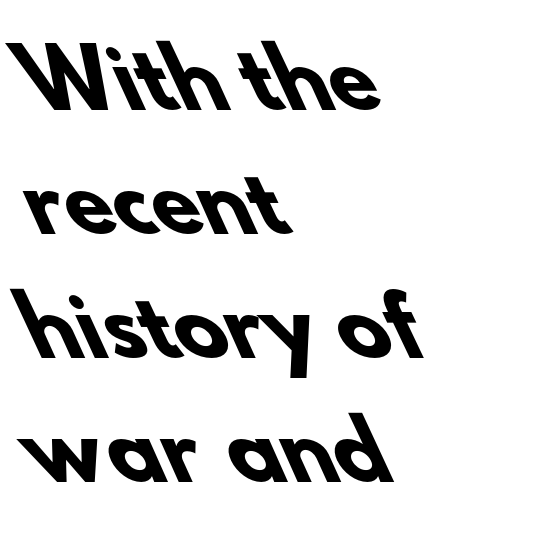
The image shows 79 px heavy sans-serif type; set left-aligned, normal line spacing (1.57x), normal letter spacing, not underlined; low stroke contrast and a small x-height.
